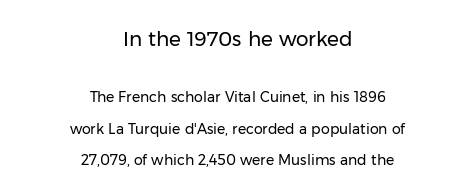
The image shows 20 px text type, upright; set centered, loose line spacing (2.28x), normal letter spacing, not underlined; the first (top) block is 1.43x larger.
